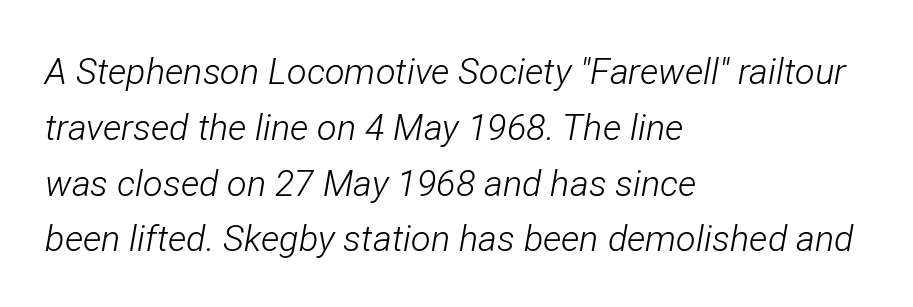
The image shows 36 px light, condensed type, italic (leaning right); set left-aligned, normal line spacing (1.55x), normal letter spacing, not underlined; low stroke contrast and a medium x-height.
